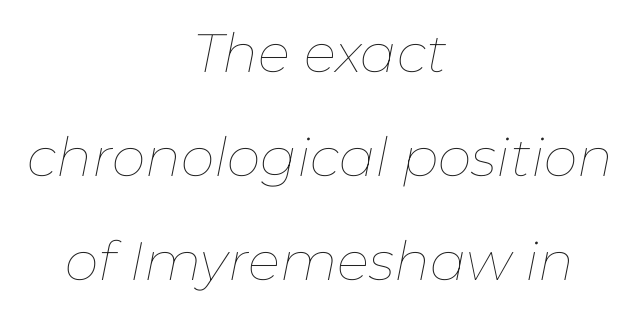
The typesetter chose a symmetrical, centered arrangement here. Does the lettering tilt? It does — this is italic. The rendering uses natural spacing where letterforms have individual widths. Stroke mass is kept to a normal reading level or below. A typesetter would call this zero additional tracking. Nobody drew a line under any word here.
